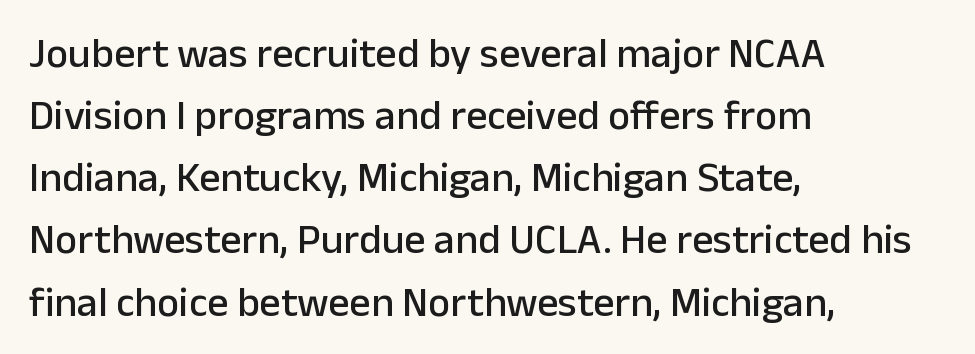
This rendering uses left alignment, leaving the right contour irregular. Does the lettering tilt? It doesn't — this is upright. The passage shown has conventional tracking throughout. Proportional: the letters do not fall into vertical columns.
